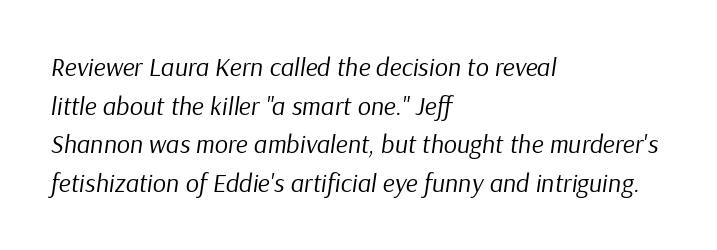
{"italic": "yes", "lean": "right", "slant_degrees": 9, "bold": "no", "underline": "no", "align": "left", "line_spacing": "normal", "line_spacing_ratio": 1.49, "letter_spacing": "normal", "letter_spacing_em": 0.0, "glyph_px": 26}
